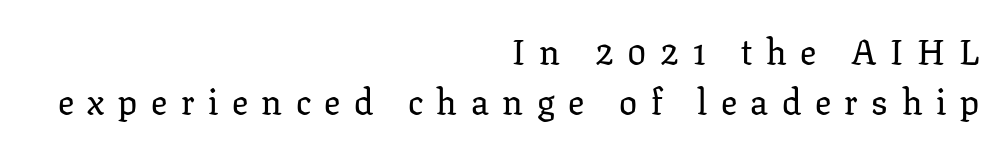
{"serif": "yes", "italic": "no", "width": "normal", "stroke_contrast": "low", "x_height": "medium", "monospaced": "no", "underline": "no", "align": "right", "line_spacing": "normal", "line_spacing_ratio": 1.38, "letter_spacing": "wide", "letter_spacing_em": 0.38, "glyph_px": 36}
